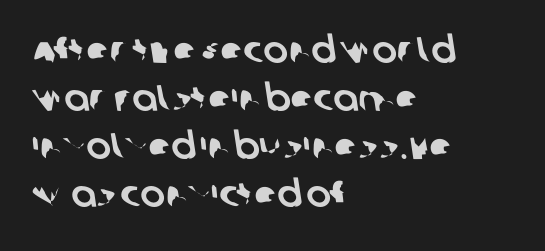
{"serif": "no", "width": "normal", "stroke_contrast": "low", "x_height": "large", "monospaced": "no", "underline": "no", "align": "left", "line_spacing": "normal", "line_spacing_ratio": 1.3, "letter_spacing": "normal", "letter_spacing_em": 0.0, "glyph_px": 37}
